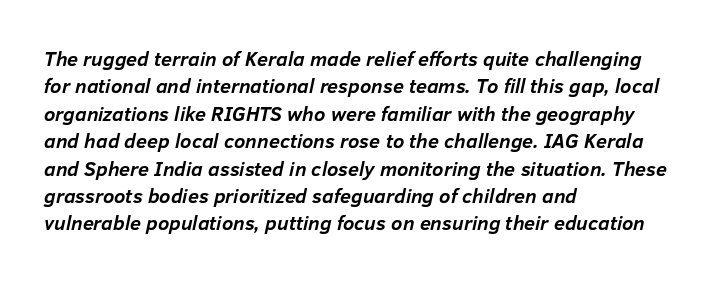
{"italic": "yes", "lean": "right", "slant_degrees": 12, "bold": "yes", "underline": "no", "align": "left", "line_spacing": "normal", "line_spacing_ratio": 1.37, "letter_spacing": "normal", "letter_spacing_em": 0.0, "glyph_px": 20}
